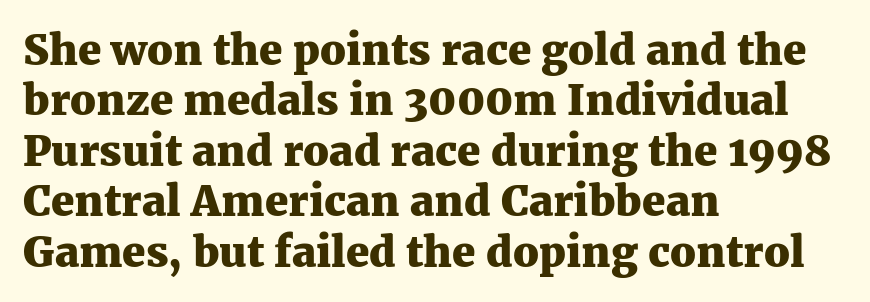
Q: Is the text bold? A: Yes.
Q: Is the text italic (slanted)? A: No, it is upright.
Q: Is the typeface a serif or a sans-serif typeface? A: Serif.
Q: Is the text underlined? A: No.
Q: How is the paragraph aligned? A: Left-aligned.
Q: Is the spacing between letters normal or unusually wide? A: Normal.
Q: Width (condensed, normal, or wide)? A: Normal.
Q: Stroke contrast? A: Medium.
Q: x-height? A: Medium.
Q: Monospaced? A: No.
